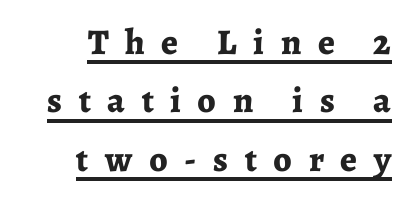
The image shows 36 px bold serif type, upright; set right-aligned, normal line spacing (1.62x), unusually wide letter spacing (+0.46 em), underlined; low stroke contrast and a medium x-height.
